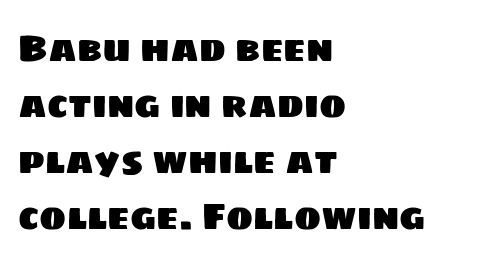
The image shows 36 px sans-serif type; set left-aligned, normal line spacing (1.56x), normal letter spacing, not underlined; low stroke contrast and a large x-height.
